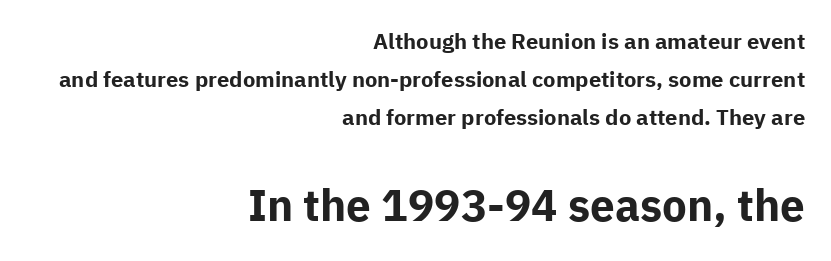
Is this a fixed-width face? No — the glyphs have proportional, varying widths. Plain, unruled lines of type. I'd call this a sans setting — the letters go barefoot. Is the type bold? Yes — the strokes are clearly thick and heavy. Notice how the passage keeps a crisp vertical edge on the right only. Between these two stacked blocks, the lower one wins on size.
